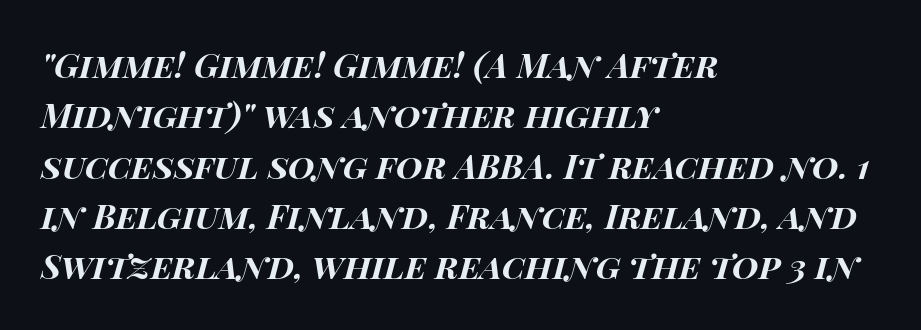
Is this a fixed-width face? No — the glyphs have proportional, varying widths. Heavy-handed strokes throughout: this text is bold. The axis of the letterforms is tilted away from vertical. The text block is weighted toward the left margin, trailing off unevenly rightward. The type is set solid horizontally, with unmodified tracking.
